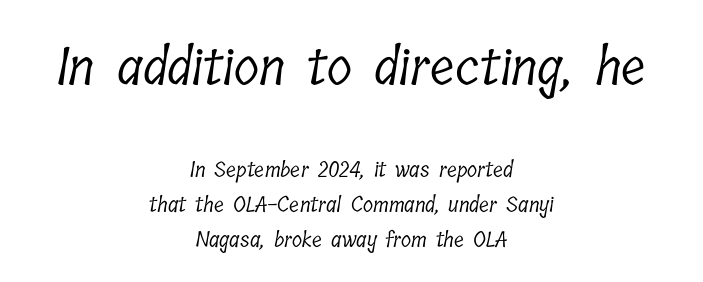
{"serif": "yes", "bold": "no", "weight": "light", "width": "condensed", "stroke_contrast": "low", "x_height": "medium", "monospaced": "no", "underline": "no", "align": "center", "line_spacing": "normal", "line_spacing_ratio": 1.66, "letter_spacing": "normal", "letter_spacing_em": 0.0, "larger_block": "first", "size_ratio": 2.48, "glyph_px": 52}
